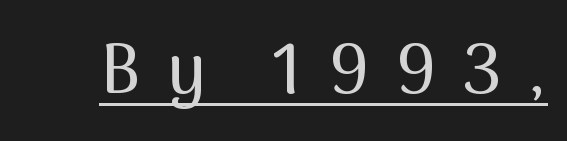
Q: Is the text italic (slanted)? A: No, it is upright.
Q: Is the typeface a serif or a sans-serif typeface? A: Sans-serif.
Q: Is the text underlined? A: Yes.
Q: Is the spacing between letters normal or unusually wide? A: Unusually wide.
Q: Width (condensed, normal, or wide)? A: Normal.
Q: Stroke contrast? A: Medium.
Q: x-height? A: Medium.
Q: Monospaced? A: No.
